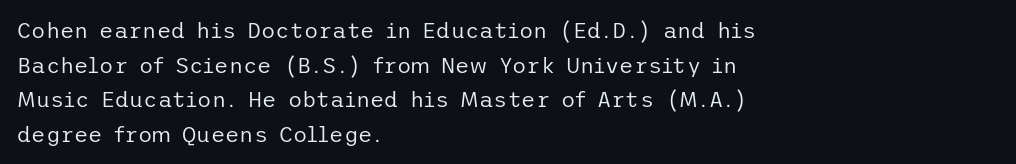
Which margin do the lines hug? The left one — the right edge is uneven. This is roman type, the default non-slanted kind. Summary of vertical rhythm: regular, with standard interline spacing. These glyphs show unthickened strokes, regular width or finer. The rendering keeps characters at their native spacing. The gap between lines stays unmarked.
